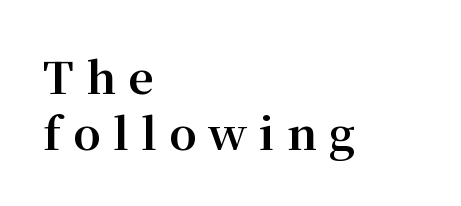
Q: Is the text bold? A: Yes.
Q: Is the text italic (slanted)? A: No, it is upright.
Q: Is the typeface a serif or a sans-serif typeface? A: Serif.
Q: Is the text underlined? A: No.
Q: How is the paragraph aligned? A: Left-aligned.
Q: Is the spacing between letters normal or unusually wide? A: Unusually wide.
Q: Is the spacing between lines tight, normal or loose? A: Normal.
Q: Width (condensed, normal, or wide)? A: Normal.
Q: Stroke contrast? A: Medium.
Q: x-height? A: Medium.
Q: Monospaced? A: No.
